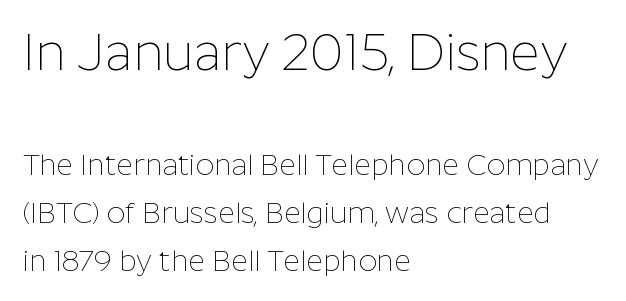
{"serif": "no", "italic": "no", "bold": "no", "weight": "thin", "width": "normal", "stroke_contrast": "low", "x_height": "medium", "monospaced": "no", "underline": "no", "align": "left", "line_spacing": "normal", "line_spacing_ratio": 1.65, "letter_spacing": "normal", "letter_spacing_em": 0.0, "larger_block": "first", "size_ratio": 1.76, "glyph_px": 51}
